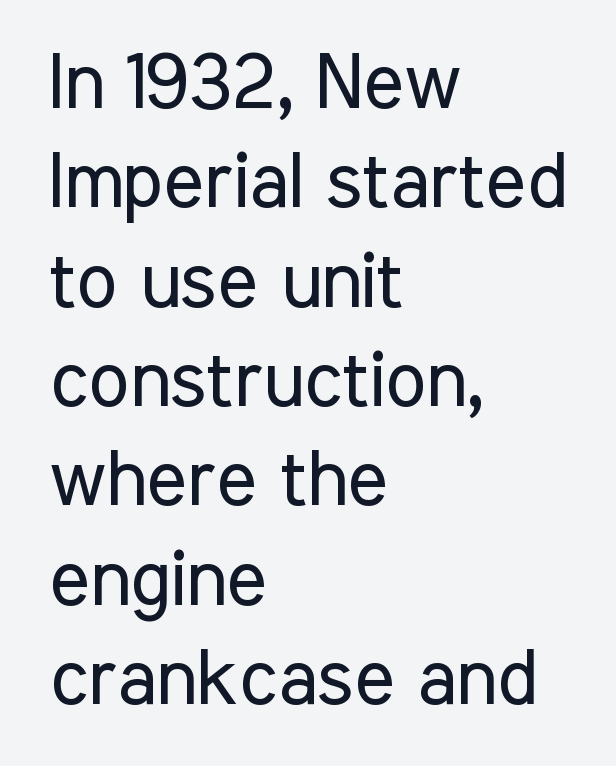
The image shows 77 px regular-weight, condensed sans-serif type, upright; set left-aligned, normal line spacing (1.29x), normal letter spacing, not underlined; low stroke contrast and a medium x-height.
